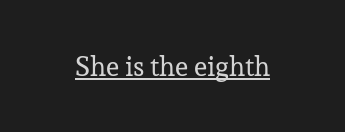
Vertical stems look standard width or narrower in stroke. This sample carries an underscore along the baseline area. Notice how the stems are strictly vertical — no italics here. Spacing between characters is what you'd get straight out of the box.
